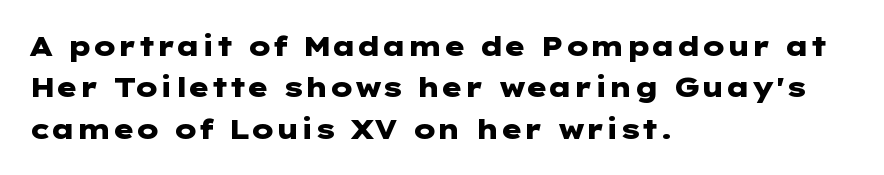
The image shows 27 px bold type, upright; set left-aligned, normal line spacing (1.53x), normal letter spacing, not underlined.
